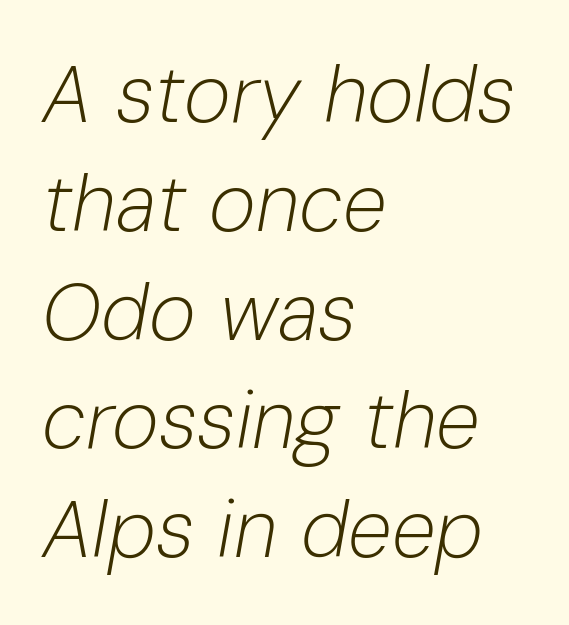
The image shows 80 px light type, italic (leaning right); set left-aligned, normal line spacing (1.36x), normal letter spacing, not underlined; low stroke contrast and a medium x-height.
